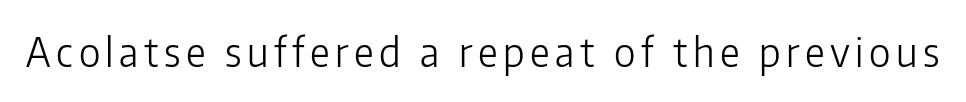
{"serif": "no", "italic": "no", "bold": "no", "weight": "light", "width": "normal", "stroke_contrast": "low", "x_height": "medium", "monospaced": "no", "underline": "no", "glyph_px": 39}
